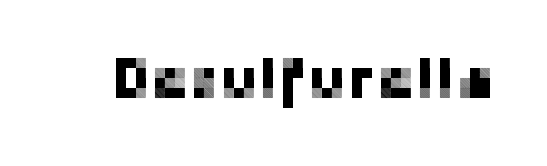
The horizontal fit of the characters is conventional and even. The face used here is proportionally spaced, like ordinary book or web type. To sum up the face: it is a sans, with no serifs. This is roman type, the default non-slanted kind. The area under the type is left untouched.
